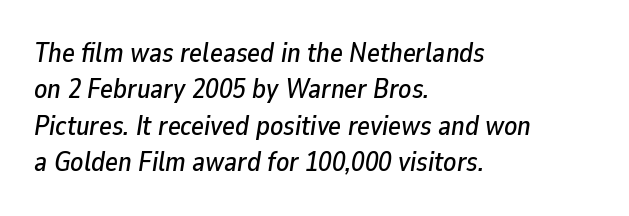
Caption: multi-line text, flush left, ragged right. The vertical gap from one line to the next is medium. Each row of text sits above clean, open space. In terms of posture, this sample is oblique.
